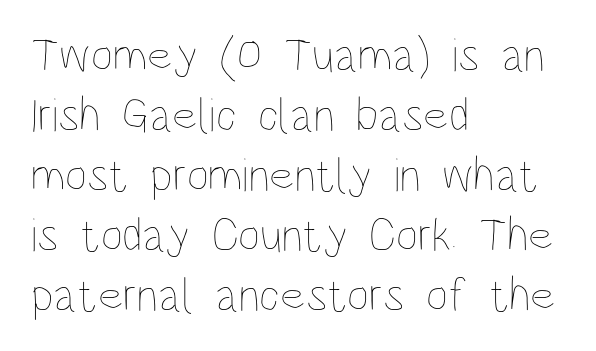
Q: Is the text bold? A: No.
Q: Is the text italic (slanted)? A: No, it is upright.
Q: Is the text underlined? A: No.
Q: How is the paragraph aligned? A: Left-aligned.
Q: Is the spacing between letters normal or unusually wide? A: Normal.
Q: Is the spacing between lines tight, normal or loose? A: Normal.
Q: Width (condensed, normal, or wide)? A: Condensed.
Q: Stroke contrast? A: Low.
Q: x-height? A: Large.
Q: Monospaced? A: No.
